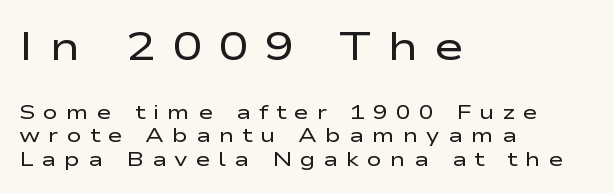
{"serif": "no", "italic": "no", "bold": "no", "weight": "regular", "width": "wide", "stroke_contrast": "low", "x_height": "medium", "monospaced": "no", "underline": "no", "align": "left", "line_spacing_ratio": 1.17, "letter_spacing": "wide", "letter_spacing_em": 0.4, "larger_block": "first", "size_ratio": 2.0, "glyph_px": 40}
